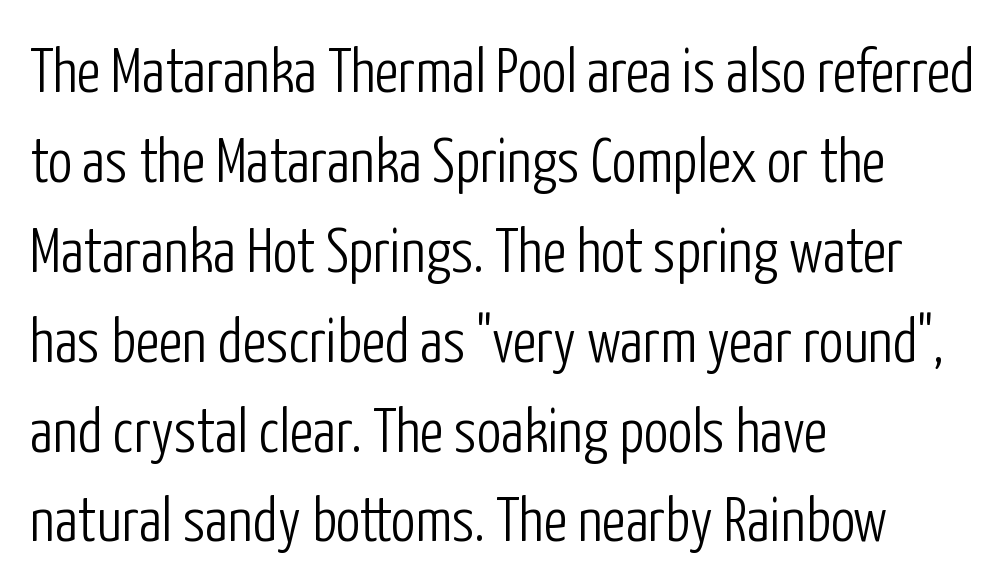
The image shows 62 px light, condensed sans-serif type, upright; set left-aligned, normal line spacing (1.45x), normal letter spacing, not underlined; low stroke contrast and a medium x-height.
